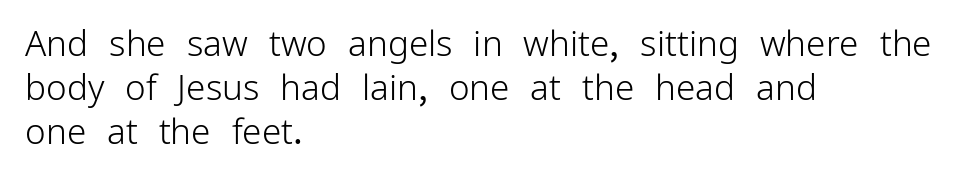
Q: Is the text bold? A: No.
Q: Is the text italic (slanted)? A: No, it is upright.
Q: Is the typeface a serif or a sans-serif typeface? A: Sans-serif.
Q: Is the text underlined? A: No.
Q: How is the paragraph aligned? A: Left-aligned.
Q: Is the spacing between letters normal or unusually wide? A: Normal.
Q: Is the spacing between lines tight, normal or loose? A: Normal.
Q: Width (condensed, normal, or wide)? A: Normal.
Q: Stroke contrast? A: Low.
Q: x-height? A: Medium.
Q: Monospaced? A: No.
